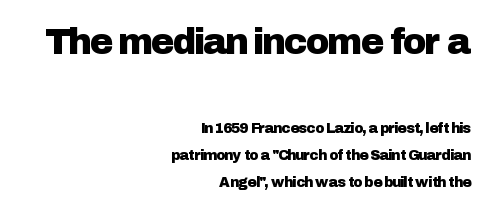
Q: Is the text italic (slanted)? A: No, it is upright.
Q: Is the typeface a serif or a sans-serif typeface? A: Sans-serif.
Q: Is the text underlined? A: No.
Q: How is the paragraph aligned? A: Right-aligned.
Q: Is the spacing between letters normal or unusually wide? A: Normal.
Q: Is the spacing between lines tight, normal or loose? A: Loose.
Q: Which block of text is set in a larger size, the first (top) or the second (bottom)? A: The first (top) one.
Q: Width (condensed, normal, or wide)? A: Normal.
Q: Stroke contrast? A: Low.
Q: x-height? A: Medium.
Q: Monospaced? A: No.
